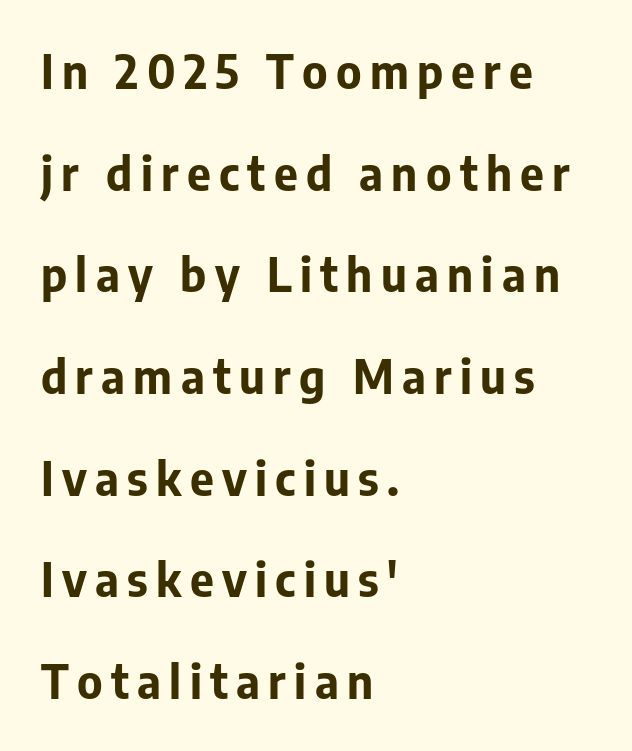
Q: Is the text bold? A: Yes.
Q: Is the text italic (slanted)? A: No, it is upright.
Q: Is the typeface a serif or a sans-serif typeface? A: Sans-serif.
Q: Is the text underlined? A: No.
Q: How is the paragraph aligned? A: Left-aligned.
Q: Is the spacing between lines tight, normal or loose? A: Loose.
Q: Width (condensed, normal, or wide)? A: Normal.
Q: Stroke contrast? A: Low.
Q: x-height? A: Medium.
Q: Monospaced? A: No.
